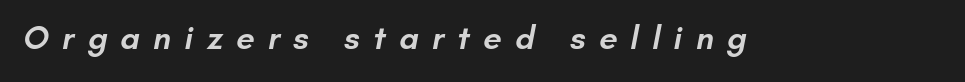
{"serif": "no", "bold": "semi", "weight": "semibold", "width": "normal", "stroke_contrast": "low", "x_height": "small", "monospaced": "no", "underline": "no", "letter_spacing": "wide", "letter_spacing_em": 0.4, "glyph_px": 33}
